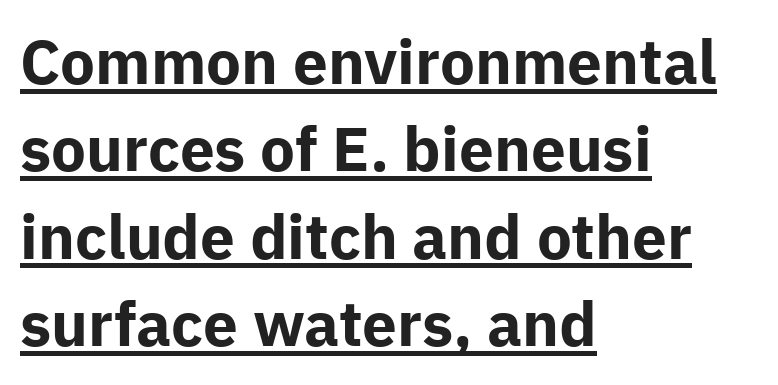
Varying glyph widths throughout — classic text-font behaviour. Rendered with straight, roman letterforms. A continuous stroke trails under the words, as in a hyperlink. The rendering uses a moderate line-height, typical for paragraphs. Between one letter and the next there's only the usual sliver of space. The passage shown is typeset with a sans-serif family.
